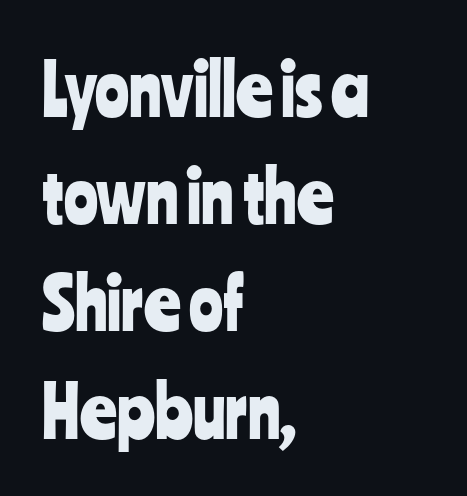
Q: Is the text italic (slanted)? A: No, it is upright.
Q: Is the typeface a serif or a sans-serif typeface? A: Sans-serif.
Q: Is the text underlined? A: No.
Q: How is the paragraph aligned? A: Left-aligned.
Q: Is the spacing between letters normal or unusually wide? A: Normal.
Q: Is the spacing between lines tight, normal or loose? A: Normal.
Q: Width (condensed, normal, or wide)? A: Condensed.
Q: Stroke contrast? A: Low.
Q: x-height? A: Medium.
Q: Monospaced? A: No.
